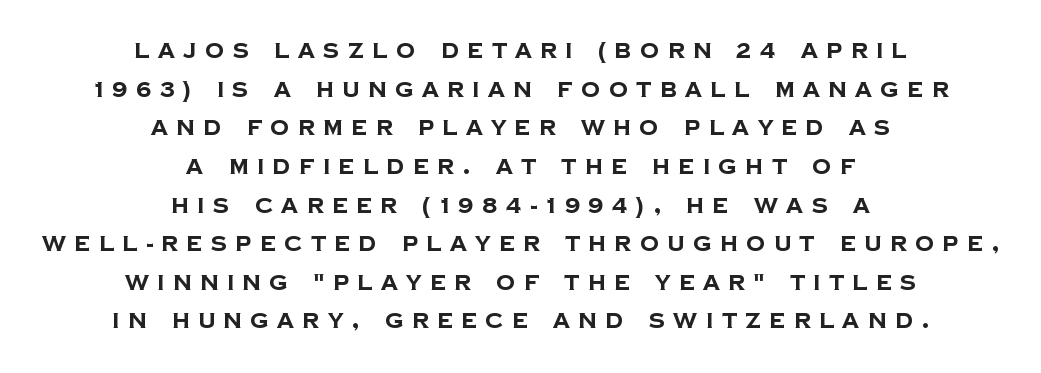
{"bold": "yes", "underline": "no", "align": "center", "line_spacing_ratio": 1.84, "letter_spacing": "wide", "letter_spacing_em": 0.41, "glyph_px": 21}
